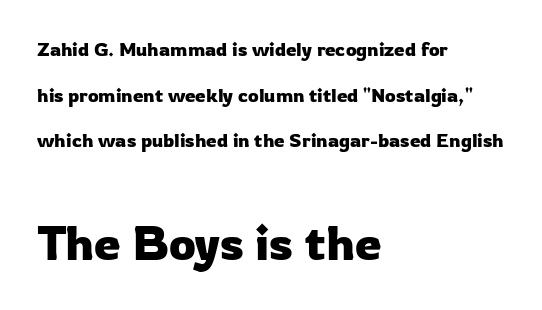
Each letter's strokes conclude bluntly, with no projecting serifs. Here the glyphs are tracked normally, forming tight word shapes. Leftover space on each line is placed entirely after the last word. Descenders hang freely into open space.
